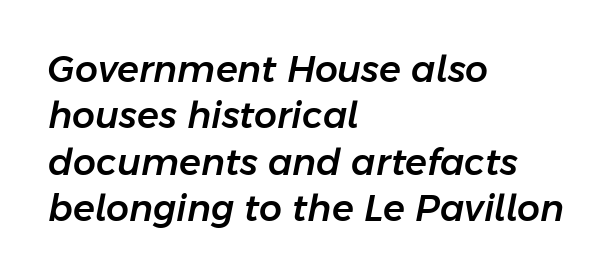
{"italic": "yes", "lean": "right", "slant_degrees": 11, "width": "normal", "stroke_contrast": "low", "x_height": "medium", "monospaced": "no", "underline": "no", "align": "left", "line_spacing": "normal", "line_spacing_ratio": 1.29, "letter_spacing": "normal", "letter_spacing_em": 0.0, "glyph_px": 36}
